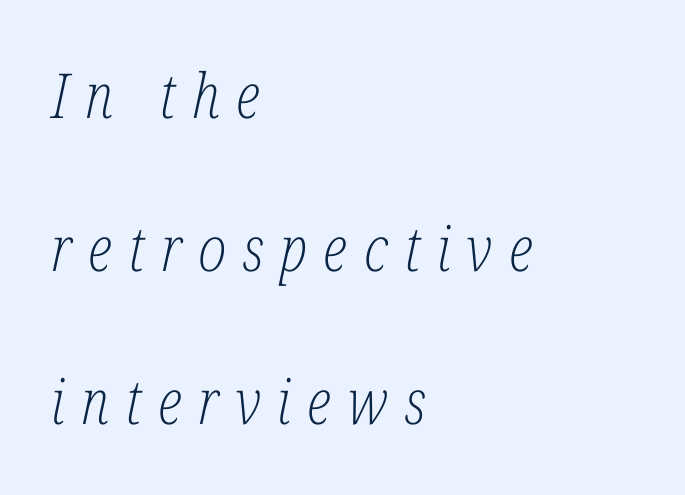
{"serif": "yes", "italic": "yes", "lean": "right", "slant_degrees": 12, "bold": "no", "weight": "light", "width": "condensed", "stroke_contrast": "low", "x_height": "medium", "monospaced": "no", "underline": "no", "align": "left", "line_spacing": "loose", "line_spacing_ratio": 2.47, "letter_spacing": "wide", "letter_spacing_em": 0.26, "glyph_px": 62}
